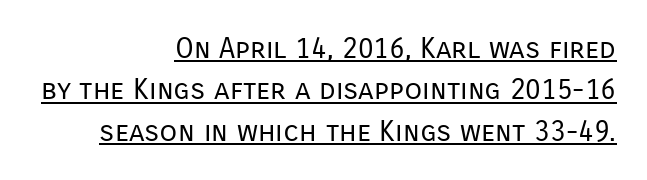
The letterforms sit shoulder to shoulder at normal distance. The designer went with a sans here, leaving each stem footless. Each line of the rendering has a horizontal stroke beneath the glyphs. All the whitespace from short lines collects on the left. In terms of posture, this sample is upright. Spacing verdict: proportional, widths tailored to each character.
